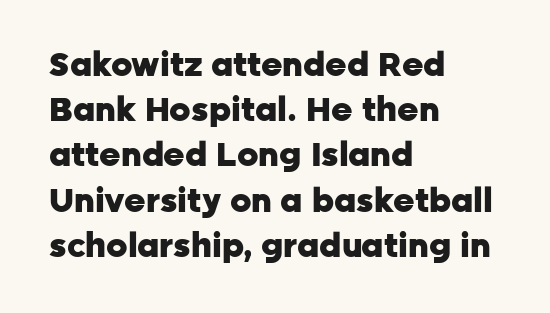
Q: Is the text bold? A: Yes.
Q: Is the text italic (slanted)? A: No, it is upright.
Q: Is the typeface a serif or a sans-serif typeface? A: Sans-serif.
Q: Is the text underlined? A: No.
Q: How is the paragraph aligned? A: Left-aligned.
Q: Is the spacing between letters normal or unusually wide? A: Normal.
Q: Is the spacing between lines tight, normal or loose? A: Normal.
Q: Width (condensed, normal, or wide)? A: Normal.
Q: Stroke contrast? A: Low.
Q: x-height? A: Medium.
Q: Monospaced? A: No.
